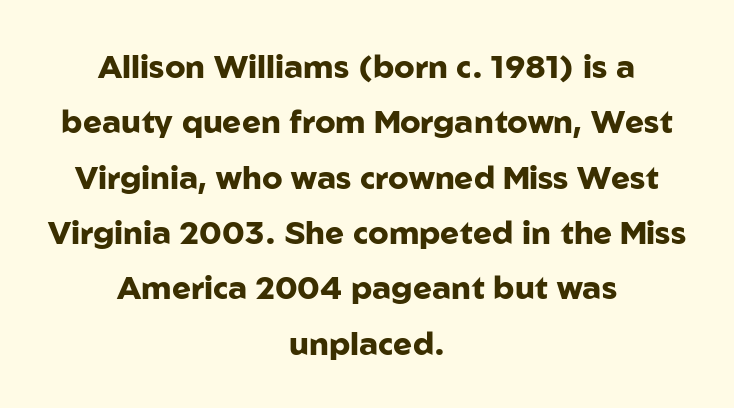
{"serif": "no", "italic": "no", "bold": "yes", "weight": "heavy", "width": "normal", "stroke_contrast": "low", "x_height": "medium", "monospaced": "no", "underline": "no", "align": "center", "line_spacing_ratio": 1.73, "letter_spacing": "normal", "letter_spacing_em": 0.0, "glyph_px": 32}
